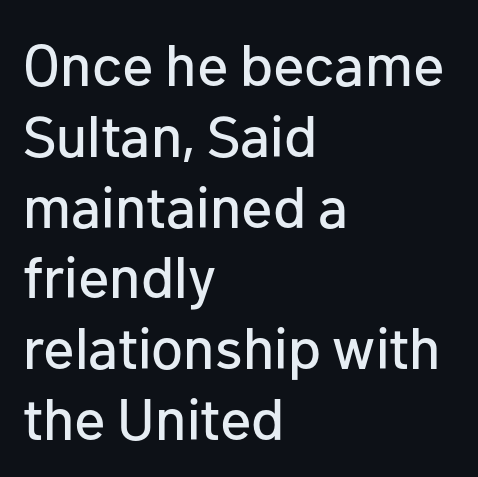
Q: Is the text italic (slanted)? A: No, it is upright.
Q: Is the typeface a serif or a sans-serif typeface? A: Sans-serif.
Q: Is the text underlined? A: No.
Q: How is the paragraph aligned? A: Left-aligned.
Q: Is the spacing between letters normal or unusually wide? A: Normal.
Q: Width (condensed, normal, or wide)? A: Normal.
Q: Stroke contrast? A: Low.
Q: x-height? A: Medium.
Q: Monospaced? A: No.
